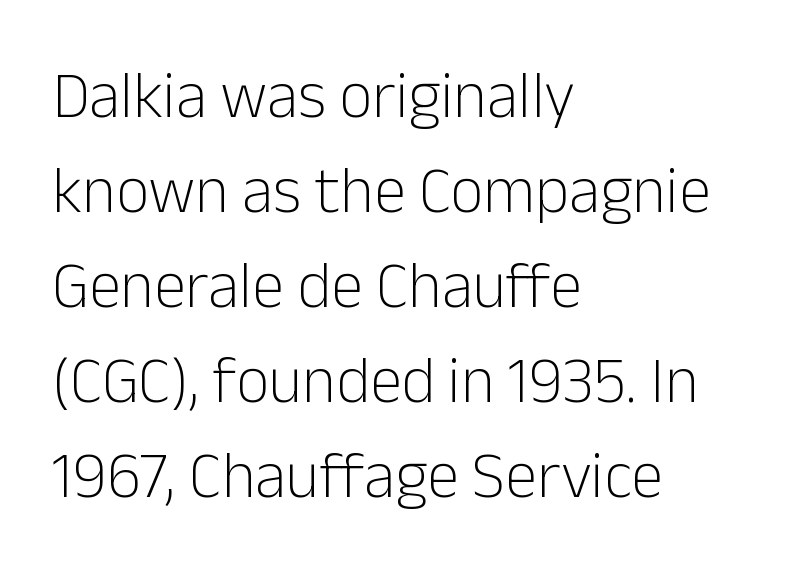
Underlining? Definitely not there. Spacing between characters is what you'd get straight out of the box. Left-aligned paragraph, ragged on the right. Vertical spacing — default. This sample has the flowing, uneven cadence of proportional lettering. It's the straight-up-and-down kind of type.
